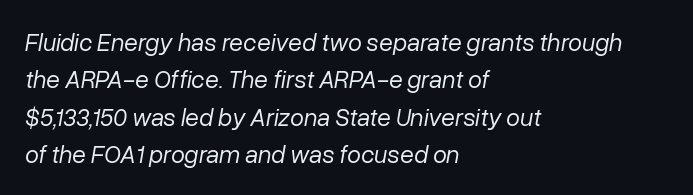
Q: Is the text bold? A: No.
Q: Is the text italic (slanted)? A: Yes, it leans right by about 10 degrees.
Q: Is the text underlined? A: No.
Q: How is the paragraph aligned? A: Left-aligned.
Q: Is the spacing between letters normal or unusually wide? A: Normal.
Q: Is the spacing between lines tight, normal or loose? A: Normal.
